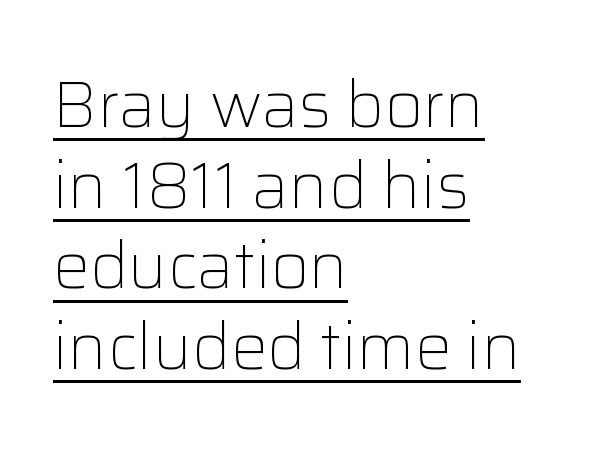
{"serif": "no", "italic": "no", "bold": "no", "weight": "light", "width": "normal", "stroke_contrast": "low", "x_height": "medium", "monospaced": "no", "underline": "yes", "align": "left", "line_spacing_ratio": 1.24, "letter_spacing": "normal", "letter_spacing_em": 0.0, "glyph_px": 65}
